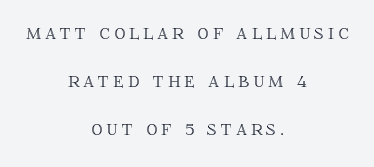
Q: Is the text italic (slanted)? A: No, it is upright.
Q: Is the text underlined? A: No.
Q: How is the paragraph aligned? A: Centered.
Q: Is the spacing between lines tight, normal or loose? A: Loose.
